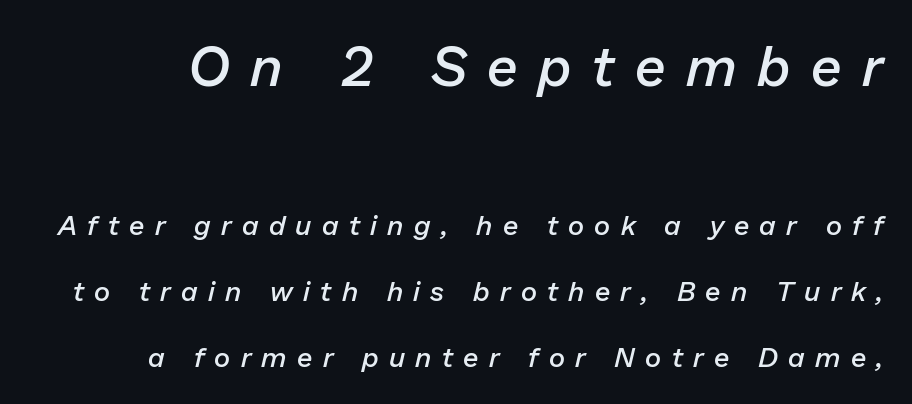
{"italic": "yes", "lean": "right", "slant_degrees": 13, "bold": "semi", "weight": "semibold", "width": "normal", "stroke_contrast": "low", "x_height": "medium", "monospaced": "no", "underline": "no", "line_spacing": "loose", "line_spacing_ratio": 2.36, "letter_spacing": "wide", "letter_spacing_em": 0.37, "larger_block": "first", "size_ratio": 2.0, "glyph_px": 56}
